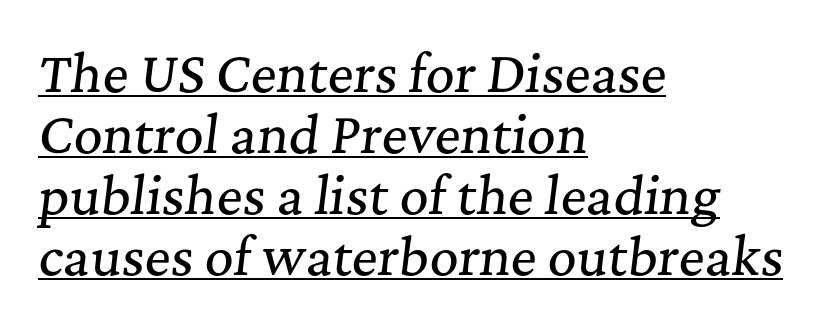
Q: Is the text italic (slanted)? A: Yes, it leans right by about 7 degrees.
Q: Is the typeface a serif or a sans-serif typeface? A: Serif.
Q: Is the text underlined? A: Yes.
Q: How is the paragraph aligned? A: Left-aligned.
Q: Is the spacing between letters normal or unusually wide? A: Normal.
Q: Width (condensed, normal, or wide)? A: Normal.
Q: Stroke contrast? A: Medium.
Q: x-height? A: Medium.
Q: Monospaced? A: No.
